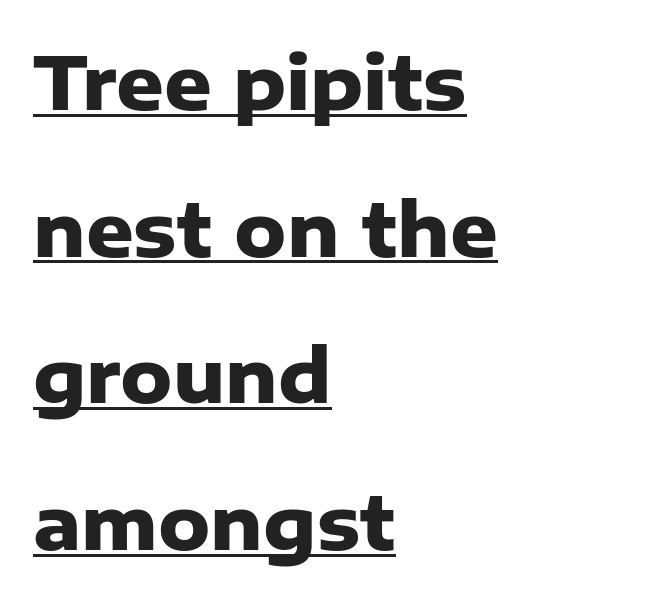
{"serif": "no", "italic": "no", "bold": "yes", "weight": "heavy", "width": "normal", "stroke_contrast": "low", "x_height": "medium", "monospaced": "no", "underline": "yes", "align": "left", "line_spacing": "loose", "line_spacing_ratio": 1.98, "letter_spacing": "normal", "letter_spacing_em": 0.0, "glyph_px": 74}
